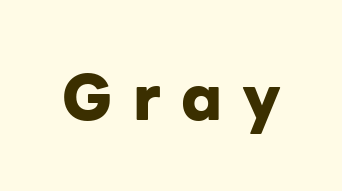
These lines are rendered in a variable-pitch font. The strip under each line holds only bare page. Every stem runs plumb, perpendicular to the baseline. Classification — sans serif. Chunky letters — that's bold for sure. The passage shown has open, widely tracked lettering throughout.
